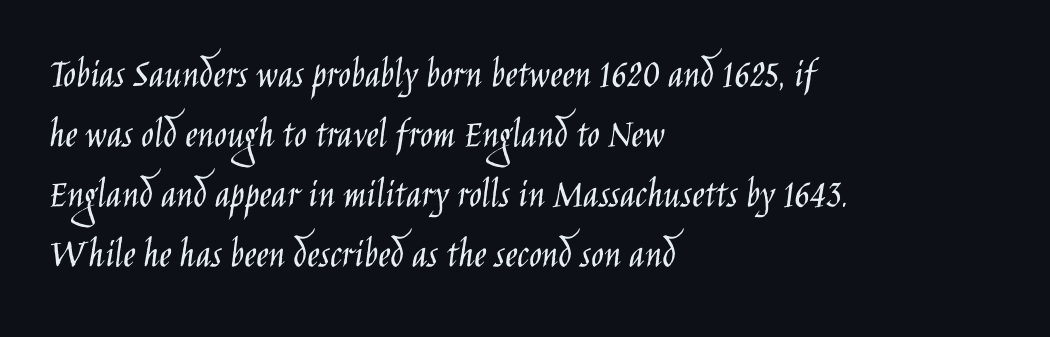
{"serif": "no", "bold": "no", "weight": "light", "width": "condensed", "stroke_contrast": "low", "x_height": "large", "monospaced": "no", "underline": "no", "align": "left", "line_spacing": "normal", "line_spacing_ratio": 1.43, "letter_spacing": "normal", "letter_spacing_em": 0.0, "glyph_px": 42}
